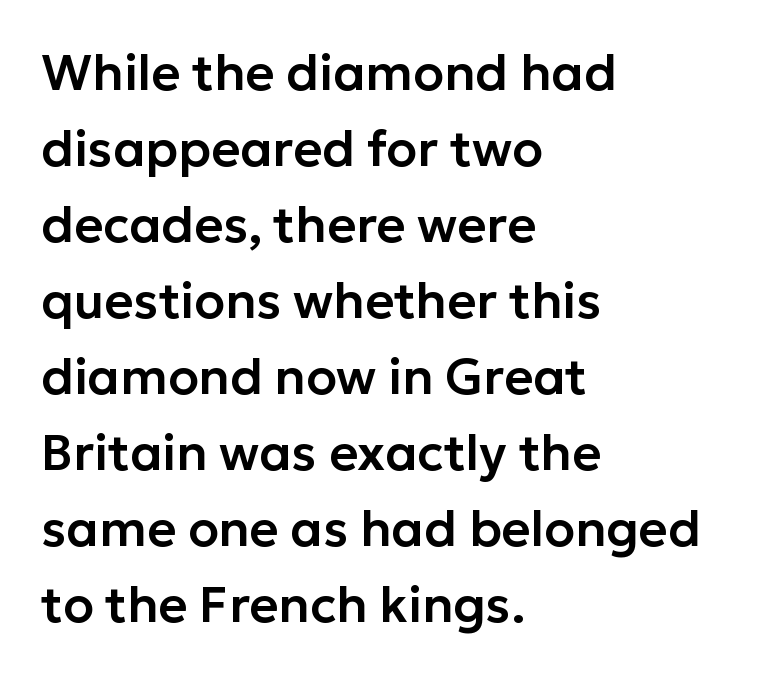
{"serif": "no", "italic": "no", "width": "normal", "stroke_contrast": "low", "x_height": "medium", "monospaced": "no", "underline": "no", "align": "left", "line_spacing": "normal", "line_spacing_ratio": 1.52, "letter_spacing": "normal", "letter_spacing_em": 0.0, "glyph_px": 50}
